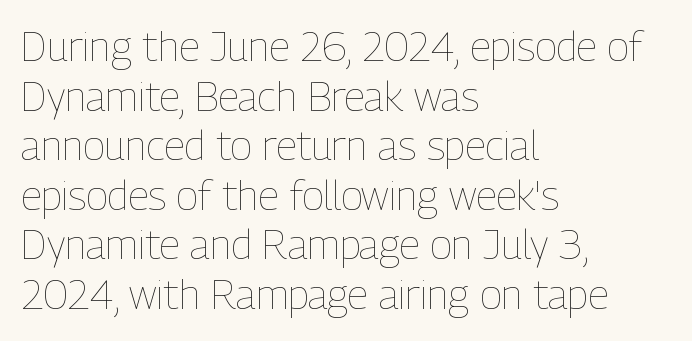
The type sits square on the baseline with zero lean. Looks like regular typesetting: each glyph gets only the width it needs. This rendering leaves character spacing at its baseline value. Typeset ragged right — the left edge is the straight one. The baseline area is clear.
